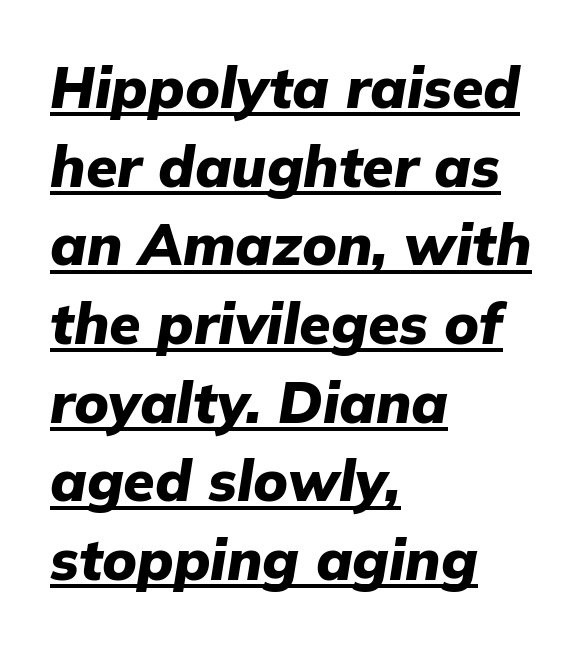
Is this a fixed-width face? No — the glyphs have proportional, varying widths. Alignment: flush left. Inter-character spacing is left at the font's built-in metrics. Yep, that's italic — everything's leaning. Is there an underline? Yes — a line sits under the letters. The vertical gap from one line to the next is medium.
